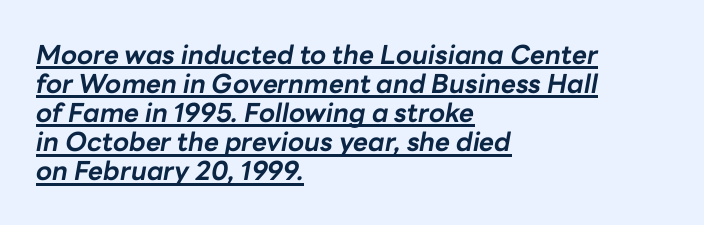
The paragraph shown leans on its left margin. Stroke thickness is high; the sample reads as a true bold. The face used here has a pronounced slope to its letters. The string is rendered with underlining switched on. The block of text is dense from top to bottom, with scant space between rows.
